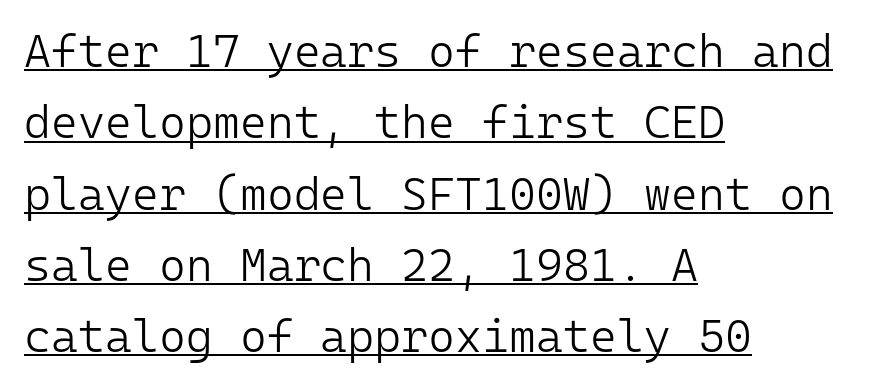
{"serif": "no", "italic": "no", "bold": "no", "weight": "light", "width": "normal", "stroke_contrast": "low", "x_height": "medium", "monospaced": "yes", "underline": "yes", "align": "left", "line_spacing": "normal", "line_spacing_ratio": 1.55, "letter_spacing": "normal", "letter_spacing_em": 0.0, "glyph_px": 46}
